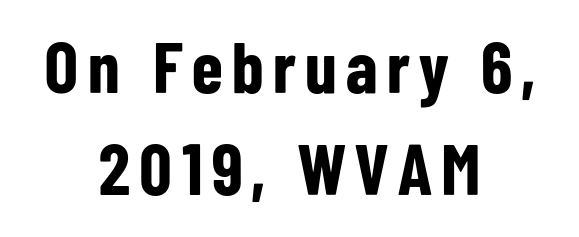
Q: Is the text bold? A: Yes.
Q: Is the text italic (slanted)? A: No, it is upright.
Q: Is the typeface a serif or a sans-serif typeface? A: Sans-serif.
Q: Is the text underlined? A: No.
Q: How is the paragraph aligned? A: Centered.
Q: Is the spacing between lines tight, normal or loose? A: Normal.
Q: Width (condensed, normal, or wide)? A: Condensed.
Q: Stroke contrast? A: Low.
Q: x-height? A: Medium.
Q: Monospaced? A: No.
